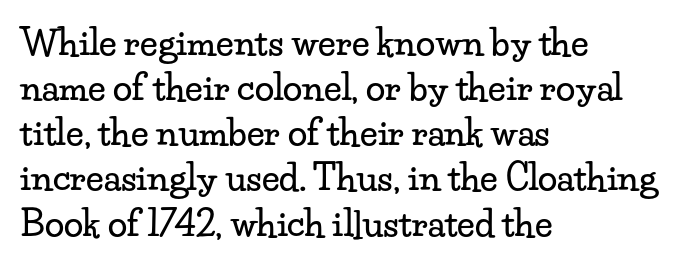
Interline gaps are of average width in this sample. Note: serifs present on the glyphs. The lines are quadded left. Does extra space separate the letters? No, they use regular spacing. You could not count columns in this text — the font is proportionally spaced. Has an underline been added? It has not.
